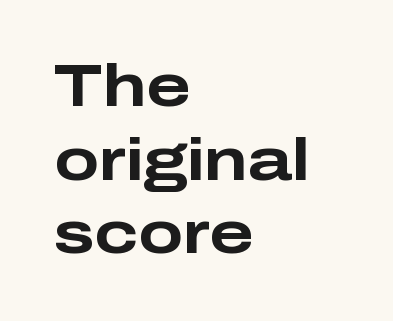
The letters advance in unequal steps, a hallmark of proportional type. Bold? Absolutely — the strokes are thick and heavy. Teacher's note: observe the even left margin — that is flush-left alignment. You can tell it's not italic because the verticals are truly vertical. Anything drawn beneath the words? Only blank space. If you measured baseline to baseline, you'd find a middling distance.
